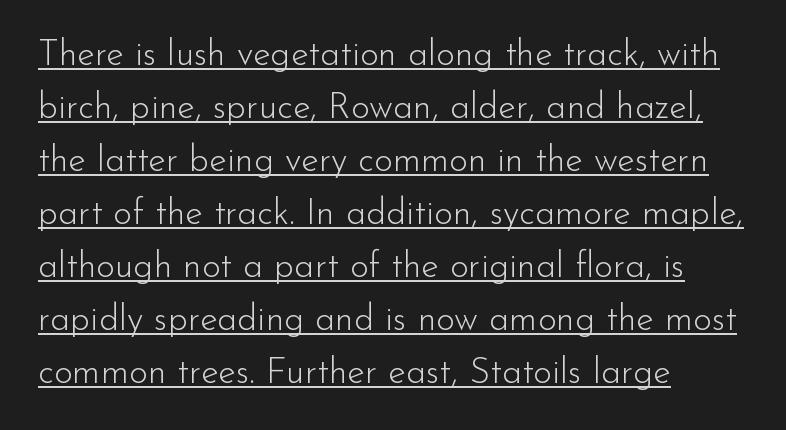
Q: Is the text bold? A: No.
Q: Is the text italic (slanted)? A: No, it is upright.
Q: Is the typeface a serif or a sans-serif typeface? A: Sans-serif.
Q: Is the text underlined? A: Yes.
Q: How is the paragraph aligned? A: Left-aligned.
Q: Is the spacing between letters normal or unusually wide? A: Normal.
Q: Is the spacing between lines tight, normal or loose? A: Normal.
Q: Width (condensed, normal, or wide)? A: Normal.
Q: Stroke contrast? A: Low.
Q: x-height? A: Small.
Q: Monospaced? A: No.
